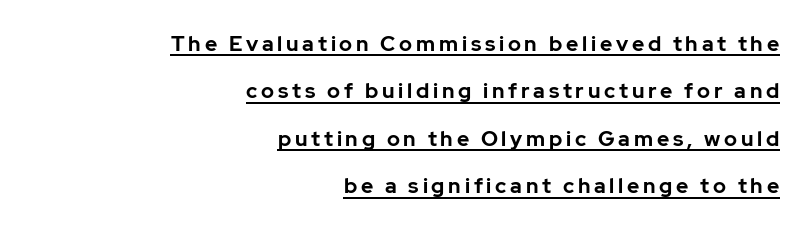
The image shows 21 px bold type, upright; set right-aligned, loose line spacing (2.26x), underlined.
